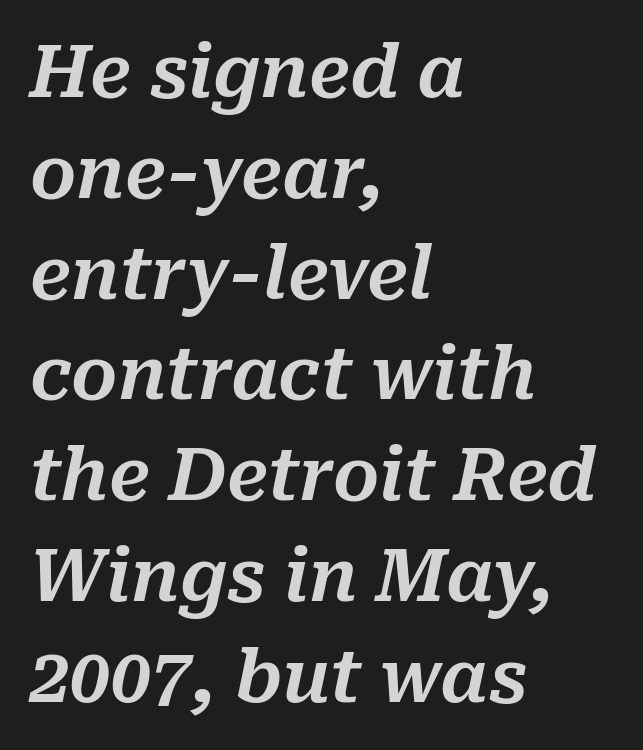
{"italic": "yes", "lean": "right", "slant_degrees": 10, "width": "normal", "stroke_contrast": "medium", "x_height": "medium", "monospaced": "no", "underline": "no", "align": "left", "line_spacing": "normal", "line_spacing_ratio": 1.4, "letter_spacing": "normal", "letter_spacing_em": 0.0, "glyph_px": 72}
